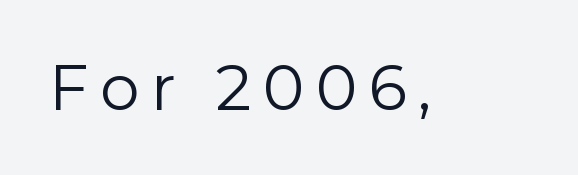
Q: Is the text bold? A: No.
Q: Is the text italic (slanted)? A: No, it is upright.
Q: Is the typeface a serif or a sans-serif typeface? A: Sans-serif.
Q: Is the text underlined? A: No.
Q: Width (condensed, normal, or wide)? A: Normal.
Q: x-height? A: Medium.
Q: Monospaced? A: No.
